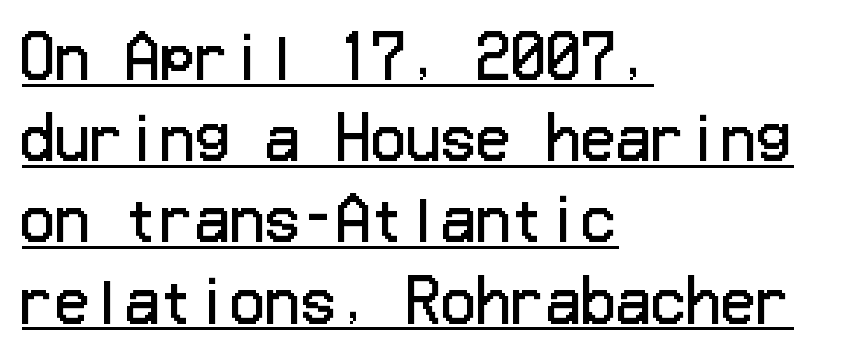
The image shows 58 px regular-weight sans-serif type, upright; set left-aligned, normal line spacing (1.4x), normal letter spacing, underlined; low stroke contrast and a medium x-height.
